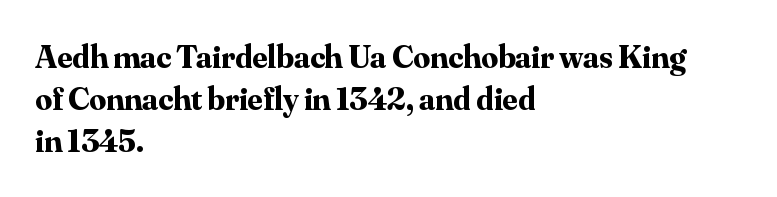
Q: Is the text bold? A: Yes.
Q: Is the text italic (slanted)? A: No, it is upright.
Q: Is the typeface a serif or a sans-serif typeface? A: Serif.
Q: Is the text underlined? A: No.
Q: How is the paragraph aligned? A: Left-aligned.
Q: Is the spacing between letters normal or unusually wide? A: Normal.
Q: Is the spacing between lines tight, normal or loose? A: Normal.
Q: Width (condensed, normal, or wide)? A: Normal.
Q: Stroke contrast? A: Medium.
Q: x-height? A: Small.
Q: Monospaced? A: No.
